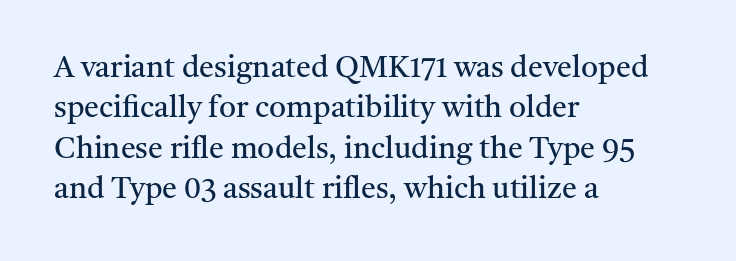
{"serif": "yes", "italic": "no", "bold": "no", "weight": "regular", "width": "normal", "stroke_contrast": "medium", "x_height": "medium", "monospaced": "no", "underline": "no", "align": "left", "line_spacing": "normal", "line_spacing_ratio": 1.35, "letter_spacing": "normal", "letter_spacing_em": 0.0, "glyph_px": 30}
